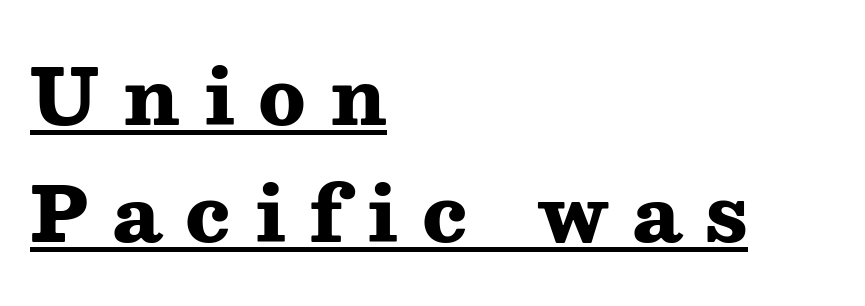
Little horizontal feet cap the strokes, marking this as serif type. The rows are spaced the way most documents space them. How are the letters spaced? Widely, with obvious added tracking. Students, this is bold: see how much ink each stroke carries. The typography opts for an upright posture over an oblique one.
